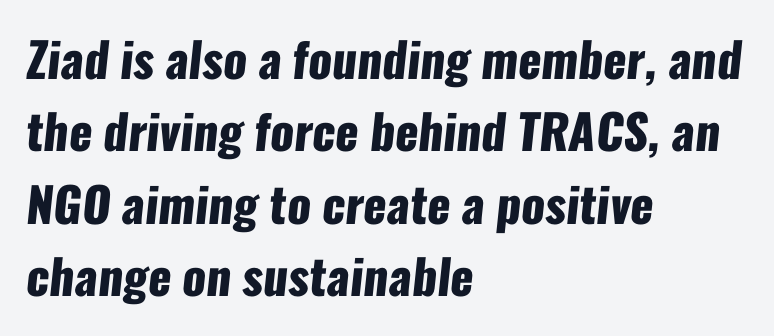
The line texture is even and compact thanks to regular tracking. Bold? Absolutely — the strokes are thick and heavy. Is there much room between lines? A standard amount, neither cramped nor airy. Each line starts at the same left margin while the right side varies. These lines are rendered in a variable-pitch font.
